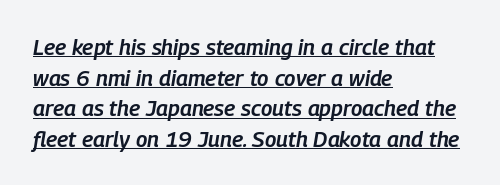
The image shows 22 px text type, italic (leaning right); set left-aligned, normal line spacing (1.39x), normal letter spacing, underlined.
